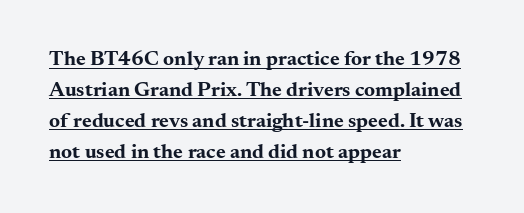
{"italic": "no", "bold": "yes", "underline": "yes", "align": "left", "line_spacing": "normal", "line_spacing_ratio": 1.47, "letter_spacing": "normal", "letter_spacing_em": 0.0, "glyph_px": 21}
